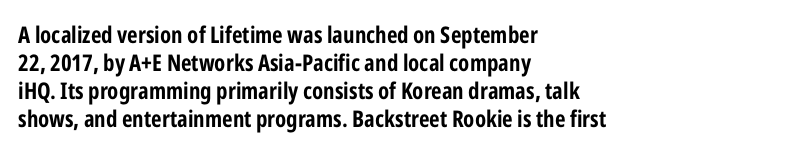
{"italic": "no", "bold": "yes", "underline": "no", "align": "left", "line_spacing_ratio": 1.22, "letter_spacing": "normal", "letter_spacing_em": 0.0, "glyph_px": 23}
